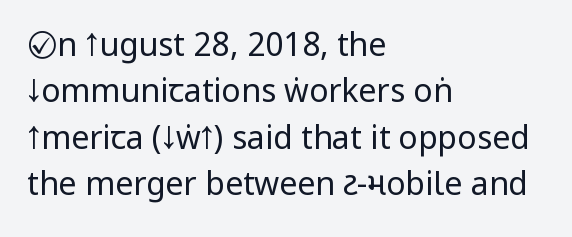
Q: Is the text bold? A: No.
Q: Is the text italic (slanted)? A: No, it is upright.
Q: Is the typeface a serif or a sans-serif typeface? A: Sans-serif.
Q: Is the text underlined? A: No.
Q: How is the paragraph aligned? A: Left-aligned.
Q: Is the spacing between letters normal or unusually wide? A: Normal.
Q: Is the spacing between lines tight, normal or loose? A: Normal.
Q: Width (condensed, normal, or wide)? A: Condensed.
Q: Stroke contrast? A: Low.
Q: x-height? A: Large.
Q: Monospaced? A: No.
